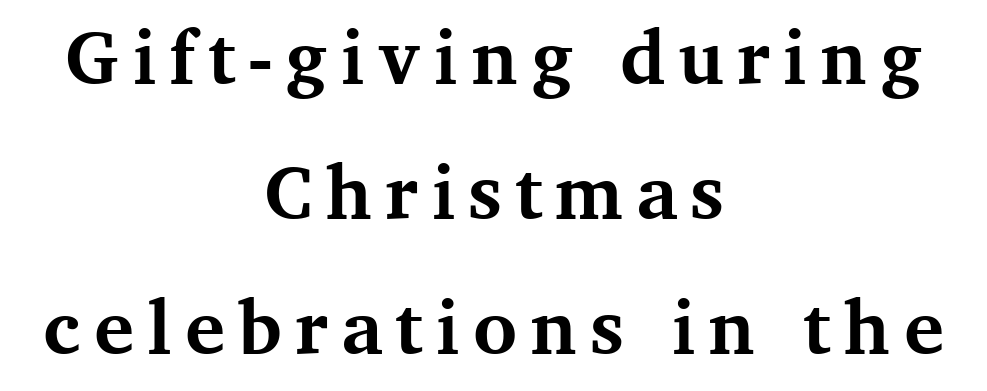
The image shows 75 px bold serif type, upright; set centered, line spacing 1.8x, not underlined; medium stroke contrast and a medium x-height.
